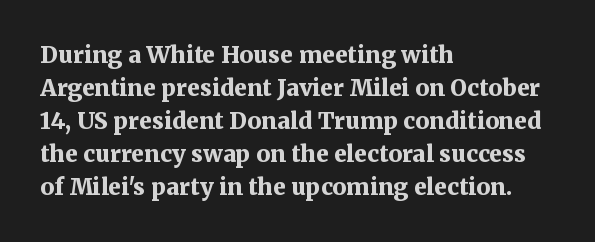
Q: Is the text bold? A: Yes.
Q: Is the text italic (slanted)? A: No, it is upright.
Q: Is the text underlined? A: No.
Q: How is the paragraph aligned? A: Left-aligned.
Q: Is the spacing between letters normal or unusually wide? A: Normal.
Q: Is the spacing between lines tight, normal or loose? A: Normal.
